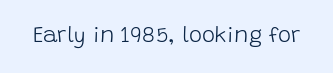
{"italic": "no", "bold": "no", "underline": "no", "letter_spacing": "normal", "letter_spacing_em": 0.0, "glyph_px": 22}
